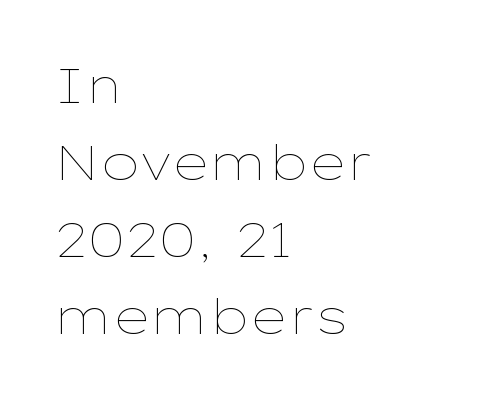
Students, note that the glyphs here touch the page at normal intervals. Think standard paragraph weight, or any step lighter than that. If you drew a ruler down the left edge, every line would touch it. When letters stand straight like this, we call the style roman or upright. Check the space under the baseline: it is left empty.
